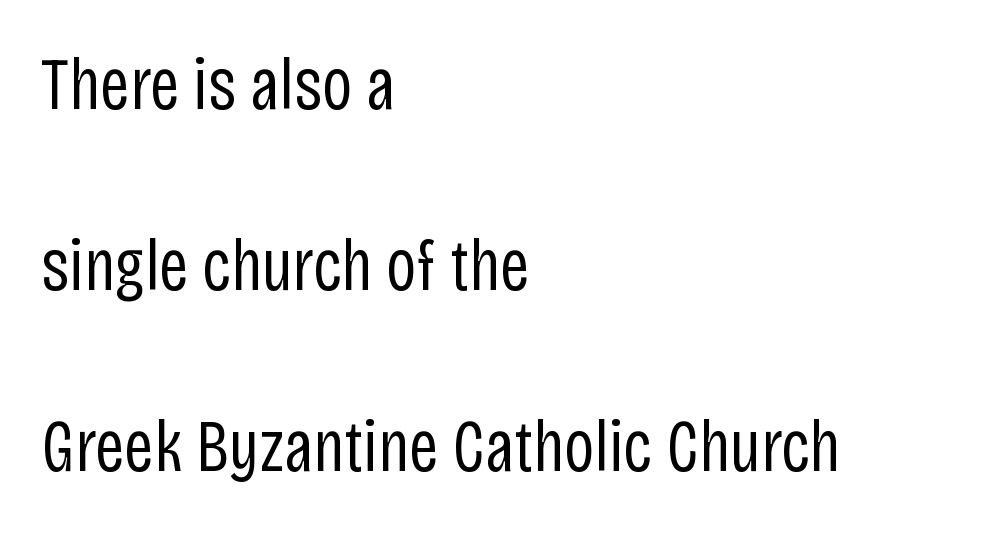
Students, observe: this is what heavily led, spacious text looks like. The typeface has the unassuming heft of standard copy or less. The glyphs are unaccompanied by any horizontal stroke below them. I'd call this a sans setting — the letters go barefoot.
